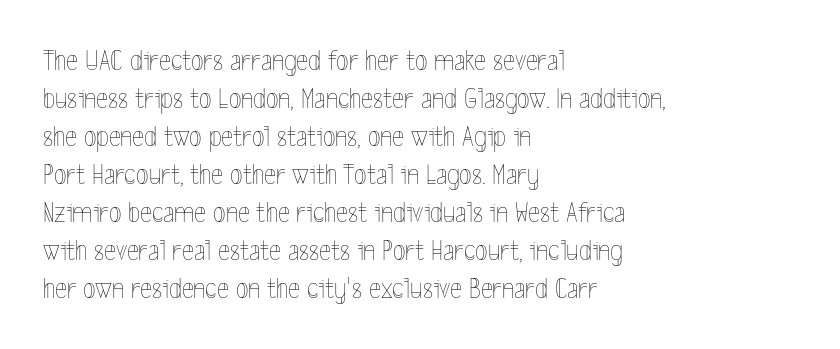
{"italic": "no", "bold": "no", "weight": "thin", "width": "condensed", "x_height": "medium", "monospaced": "no", "underline": "no", "align": "left", "line_spacing": "normal", "line_spacing_ratio": 1.31, "letter_spacing": "normal", "letter_spacing_em": 0.0, "glyph_px": 29}
